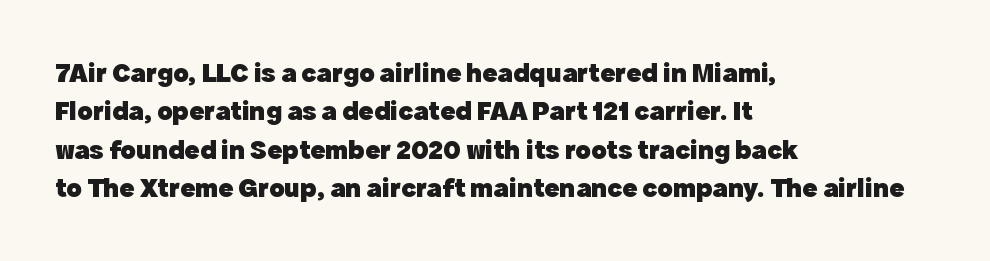
Q: Is the text bold? A: Yes.
Q: Is the text italic (slanted)? A: No, it is upright.
Q: Is the typeface a serif or a sans-serif typeface? A: Sans-serif.
Q: Is the text underlined? A: No.
Q: How is the paragraph aligned? A: Left-aligned.
Q: Is the spacing between letters normal or unusually wide? A: Normal.
Q: Is the spacing between lines tight, normal or loose? A: Normal.
Q: Width (condensed, normal, or wide)? A: Normal.
Q: x-height? A: Medium.
Q: Monospaced? A: No.
